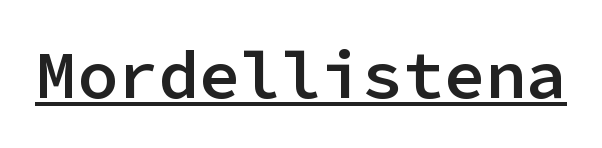
Q: Is the text bold? A: Semi-bold.
Q: Is the text italic (slanted)? A: No, it is upright.
Q: Is the typeface a serif or a sans-serif typeface? A: Sans-serif.
Q: Is the text underlined? A: Yes.
Q: Is the spacing between letters normal or unusually wide? A: Normal.
Q: Width (condensed, normal, or wide)? A: Normal.
Q: Stroke contrast? A: Low.
Q: x-height? A: Medium.
Q: Monospaced? A: Yes.
